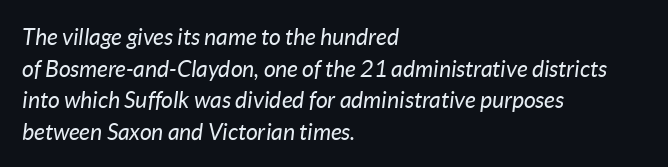
{"italic": "yes", "lean": "right", "slant_degrees": 7, "bold": "no", "underline": "no", "align": "left", "line_spacing": "normal", "line_spacing_ratio": 1.37, "letter_spacing": "normal", "letter_spacing_em": 0.0, "glyph_px": 23}
